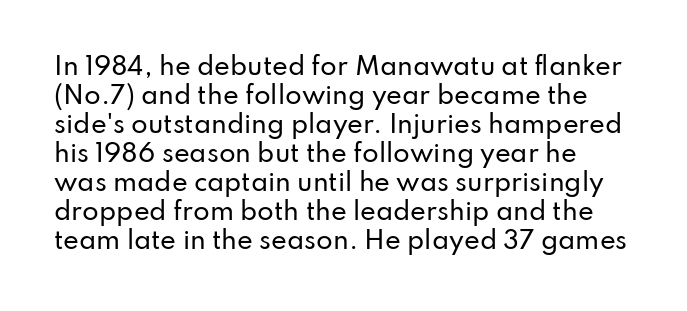
Q: Is the text italic (slanted)? A: No, it is upright.
Q: Is the text underlined? A: No.
Q: Is the spacing between letters normal or unusually wide? A: Normal.
